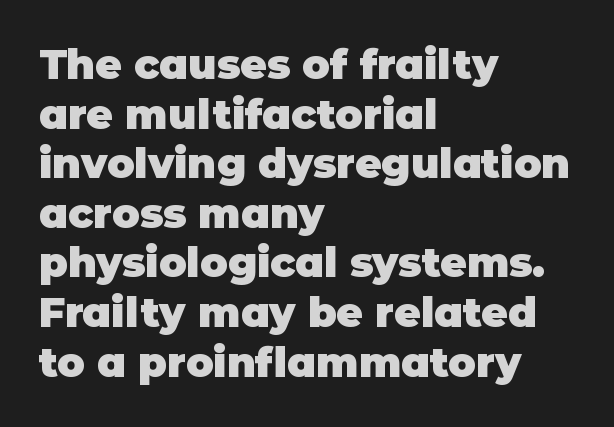
The image shows 41 px heavy sans-serif type, upright; set left-aligned, line spacing 1.21x, normal letter spacing, not underlined; low stroke contrast and a large x-height.
